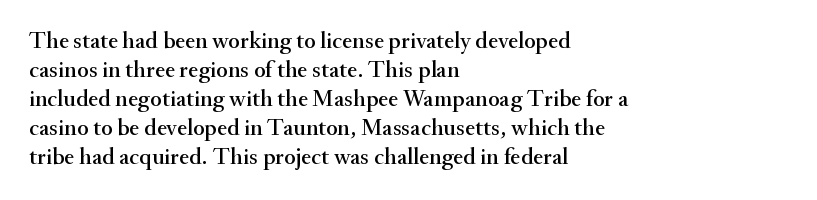
The image shows 24 px text type, upright; set left-aligned, line spacing 1.21x, normal letter spacing, not underlined.
